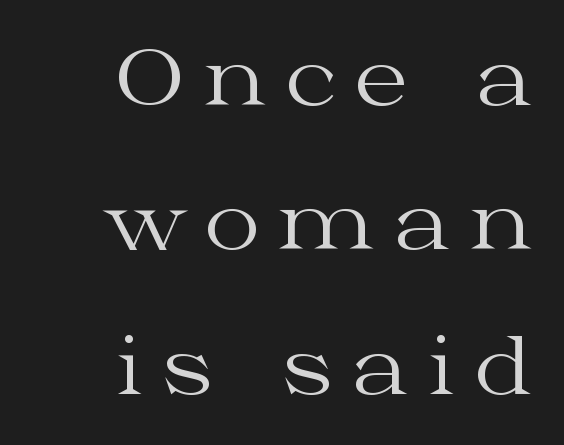
The image shows 78 px regular-weight, wide serif type, upright; set right-aligned, line spacing 1.85x, unusually wide letter spacing (+0.23 em), not underlined; medium stroke contrast and a medium x-height.
